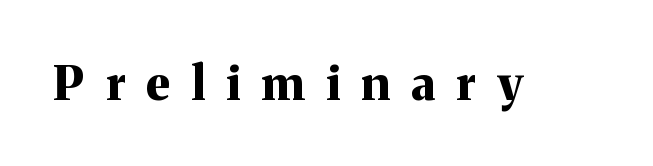
A clean baseline with only descenders dipping below it. The typeface chosen for these lines features serifs. What stands out about the letter spacing? Its width — letters are far apart. Ascenders rise straight up at ninety degrees. The passage shown is typed in a proportional face where columns would drift. Strong, thick strokes mark this as bold type.
